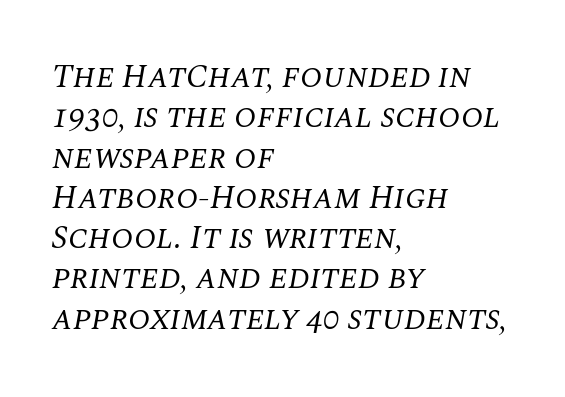
The image shows 33 px regular-weight serif type, italic (leaning right); set left-aligned, line spacing 1.22x, normal letter spacing, not underlined; medium stroke contrast and a large x-height.
